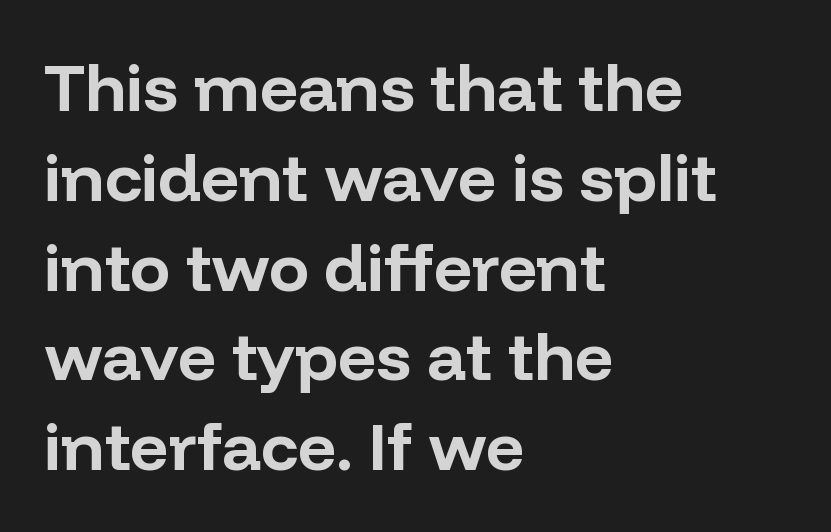
Grotesque or geometric, the face here clearly has no serifs. Nothing unusual about the tracking: characters are spaced as the font intends. A bare baseline throughout the passage. If you drew a ruler down the left edge, every line would touch it. When letters stand straight like this, we call the style roman or upright.
